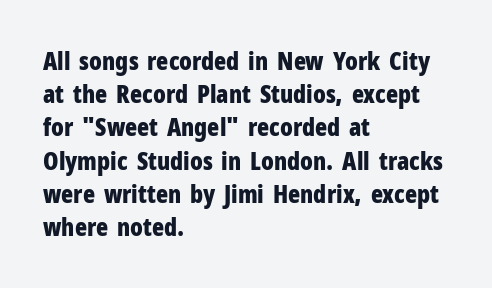
Q: Is the text bold? A: Yes.
Q: Is the text italic (slanted)? A: No, it is upright.
Q: Is the text underlined? A: No.
Q: How is the paragraph aligned? A: Left-aligned.
Q: Is the spacing between letters normal or unusually wide? A: Normal.
Q: Is the spacing between lines tight, normal or loose? A: Normal.
